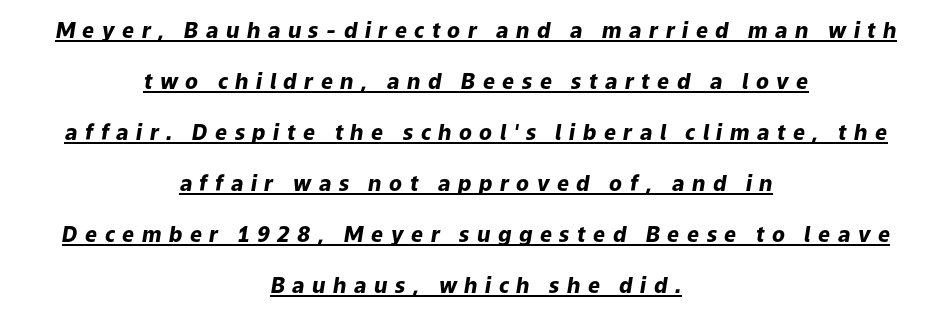
{"italic": "yes", "lean": "right", "slant_degrees": 9, "bold": "yes", "underline": "yes", "align": "center", "line_spacing": "loose", "line_spacing_ratio": 2.43, "letter_spacing": "wide", "letter_spacing_em": 0.36, "glyph_px": 21}
